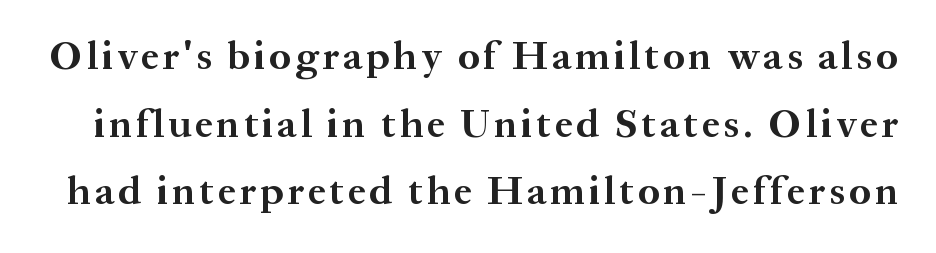
The image shows 40 px bold serif type, upright; set normal line spacing (1.69x), not underlined; medium stroke contrast and a medium x-height.
